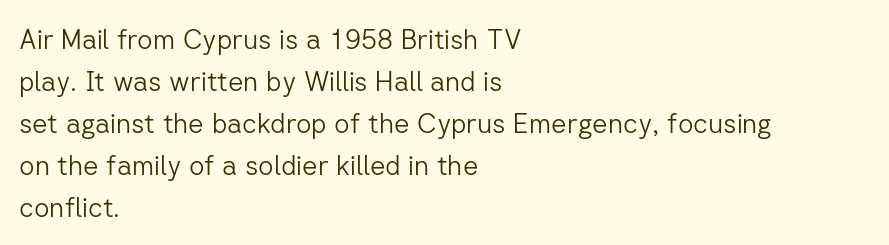
Each new line begins a customary step beneath the previous one. The passage shown is not underscored anywhere. Weight: not bold — regular or lighter. Nope, not italic — everything's standing straight. A classic flush-left, rag-right setting is used for this passage.
